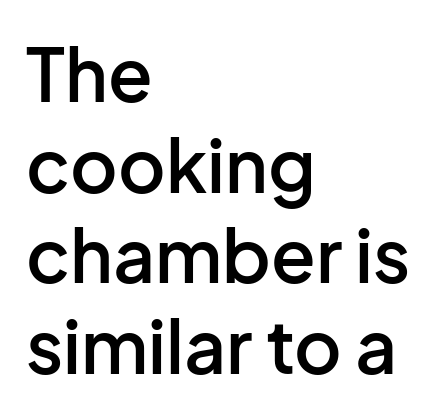
Q: Is the text bold? A: Semi-bold.
Q: Is the text italic (slanted)? A: No, it is upright.
Q: Is the typeface a serif or a sans-serif typeface? A: Sans-serif.
Q: Is the text underlined? A: No.
Q: How is the paragraph aligned? A: Left-aligned.
Q: Is the spacing between letters normal or unusually wide? A: Normal.
Q: Width (condensed, normal, or wide)? A: Normal.
Q: Stroke contrast? A: Low.
Q: x-height? A: Medium.
Q: Monospaced? A: No.
